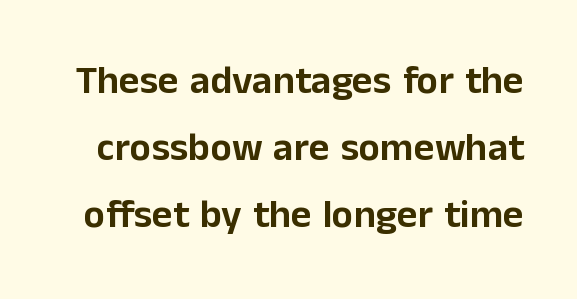
{"serif": "no", "italic": "no", "width": "normal", "stroke_contrast": "low", "x_height": "medium", "monospaced": "no", "underline": "no", "line_spacing": "normal", "line_spacing_ratio": 1.68, "letter_spacing": "normal", "letter_spacing_em": 0.0, "glyph_px": 40}
